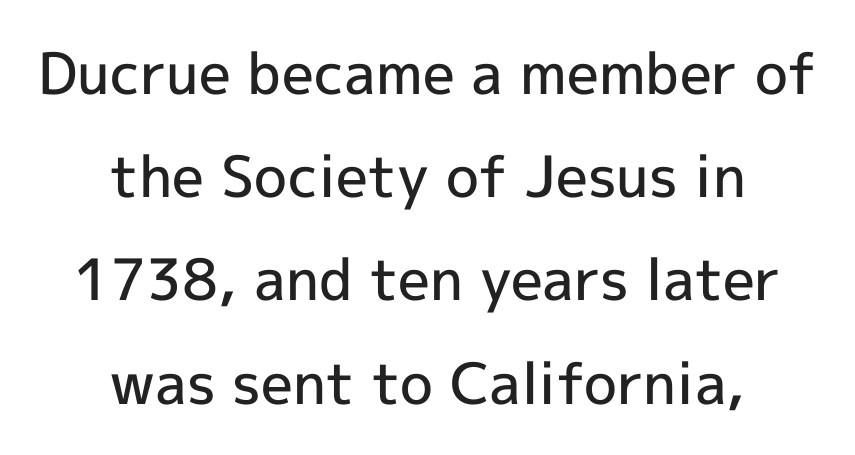
Q: Is the text bold? A: Semi-bold.
Q: Is the text italic (slanted)? A: No, it is upright.
Q: Is the typeface a serif or a sans-serif typeface? A: Sans-serif.
Q: Is the text underlined? A: No.
Q: How is the paragraph aligned? A: Centered.
Q: Is the spacing between letters normal or unusually wide? A: Normal.
Q: Width (condensed, normal, or wide)? A: Normal.
Q: x-height? A: Medium.
Q: Monospaced? A: No.
